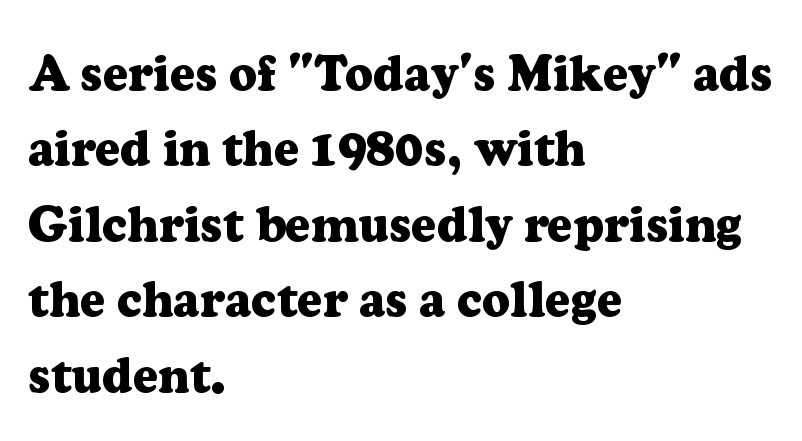
The image shows 49 px heavy serif type, upright; set left-aligned, normal line spacing (1.54x), normal letter spacing, not underlined; low stroke contrast and a medium x-height.
